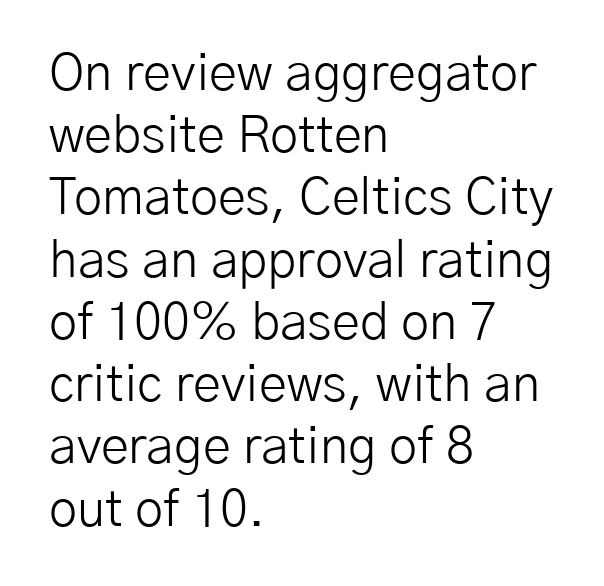
{"serif": "no", "italic": "no", "bold": "no", "weight": "light", "width": "normal", "stroke_contrast": "low", "x_height": "medium", "monospaced": "no", "underline": "no", "align": "left", "line_spacing_ratio": 1.22, "letter_spacing": "normal", "letter_spacing_em": 0.0, "glyph_px": 51}
